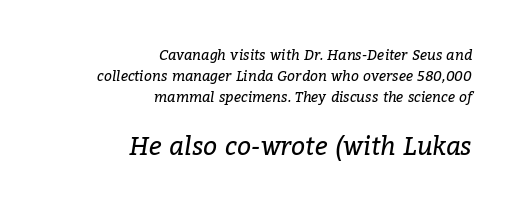
The image shows 25 px text type, italic (leaning right); set right-aligned, normal line spacing (1.5x), normal letter spacing, not underlined; the second (bottom) block is 1.79x larger.
